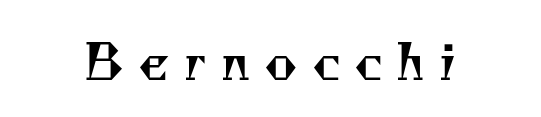
{"serif": "yes", "bold": "no", "weight": "regular", "width": "normal", "stroke_contrast": "medium", "x_height": "small", "monospaced": "no", "underline": "no", "align": "center", "letter_spacing": "wide", "letter_spacing_em": 0.28, "glyph_px": 50}
